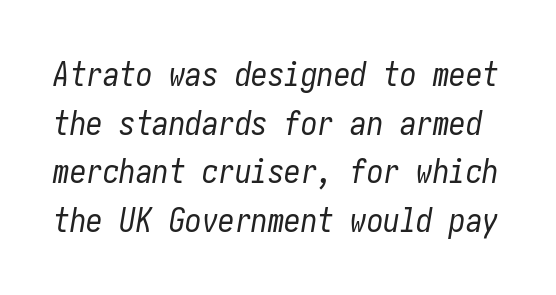
{"italic": "yes", "lean": "right", "slant_degrees": 10, "bold": "no", "weight": "regular", "width": "condensed", "stroke_contrast": "low", "x_height": "medium", "underline": "no", "line_spacing": "normal", "line_spacing_ratio": 1.47, "letter_spacing": "normal", "letter_spacing_em": 0.0, "glyph_px": 33}
